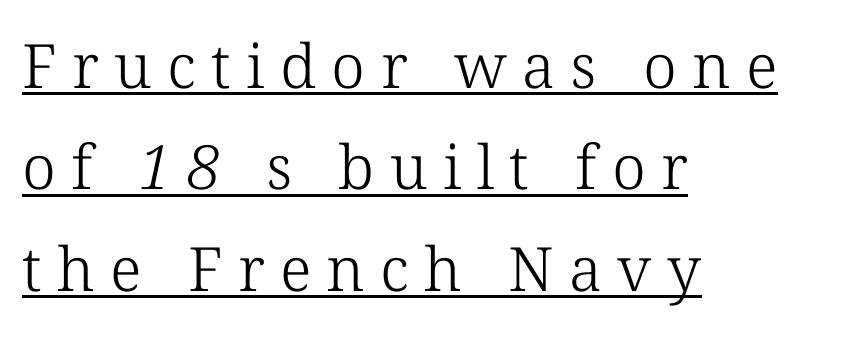
Think standard paragraph weight, or any step lighter than that. Substantial extra tracking has been applied to these lines. Short and long lines alike share a common starting point at left. The rendering uses natural spacing where letterforms have individual widths.
